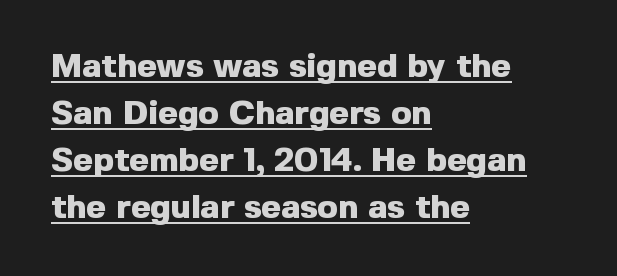
Q: Is the text bold? A: Yes.
Q: Is the text italic (slanted)? A: No, it is upright.
Q: Is the typeface a serif or a sans-serif typeface? A: Sans-serif.
Q: Is the text underlined? A: Yes.
Q: How is the paragraph aligned? A: Left-aligned.
Q: Is the spacing between letters normal or unusually wide? A: Normal.
Q: Is the spacing between lines tight, normal or loose? A: Normal.
Q: Width (condensed, normal, or wide)? A: Normal.
Q: x-height? A: Medium.
Q: Monospaced? A: No.
